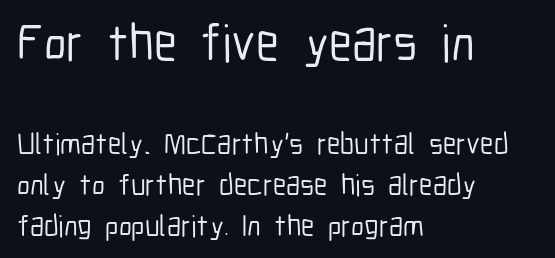
{"serif": "no", "italic": "no", "width": "condensed", "stroke_contrast": "low", "x_height": "medium", "monospaced": "no", "underline": "no", "align": "left", "line_spacing": "normal", "line_spacing_ratio": 1.36, "letter_spacing": "normal", "letter_spacing_em": 0.0, "larger_block": "first", "size_ratio": 1.73, "glyph_px": 52}
